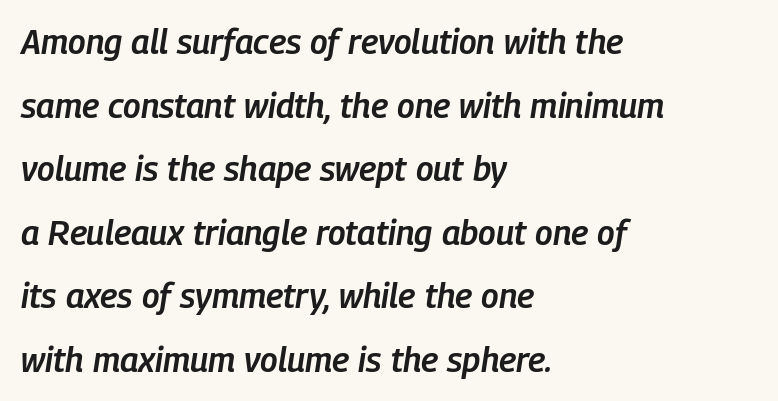
{"italic": "yes", "lean": "right", "slant_degrees": 9, "bold": "semi", "weight": "semibold", "width": "condensed", "stroke_contrast": "low", "x_height": "medium", "monospaced": "no", "underline": "no", "align": "left", "line_spacing_ratio": 1.87, "letter_spacing": "normal", "letter_spacing_em": 0.0, "glyph_px": 34}
